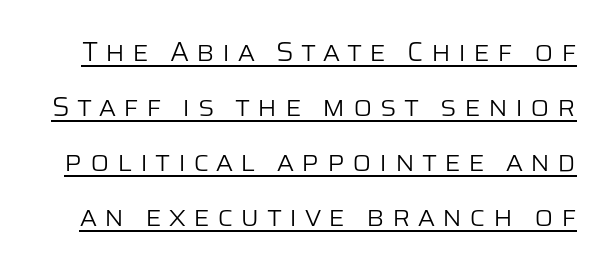
{"serif": "no", "italic": "no", "bold": "no", "weight": "light", "width": "normal", "stroke_contrast": "low", "x_height": "large", "monospaced": "no", "underline": "yes", "line_spacing": "loose", "line_spacing_ratio": 1.96, "letter_spacing": "wide", "letter_spacing_em": 0.26, "glyph_px": 28}
